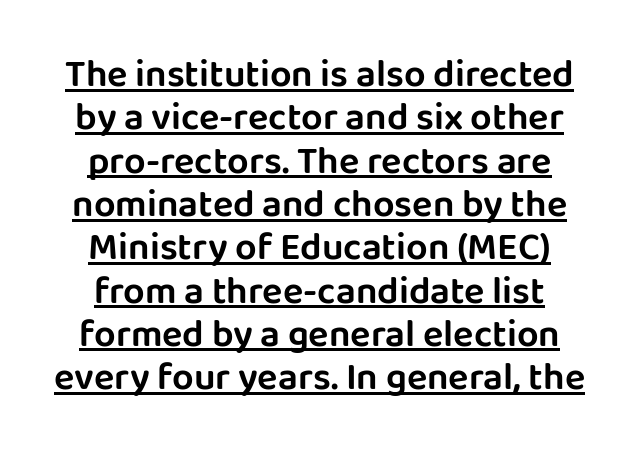
{"serif": "no", "italic": "no", "width": "normal", "stroke_contrast": "low", "x_height": "large", "monospaced": "no", "underline": "yes", "align": "center", "line_spacing": "tight", "line_spacing_ratio": 1.14, "letter_spacing": "normal", "letter_spacing_em": 0.0, "glyph_px": 38}
